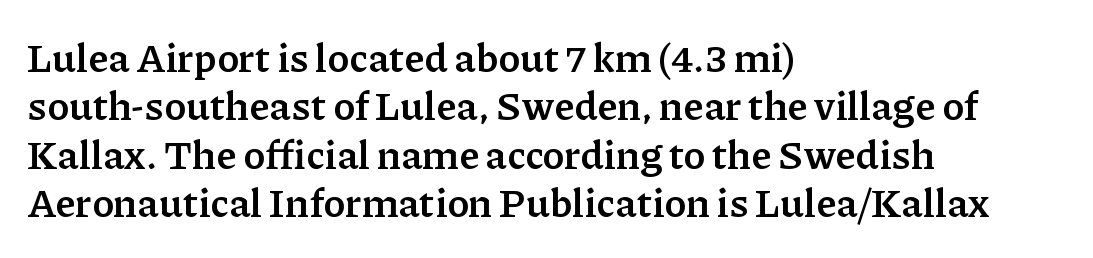
Horizontal alignment here is leftward, the default for most running prose. Stroke thickness is high; the sample reads as a true bold. Font category for this specimen: serif. Rule under the text: the space is simply empty.
